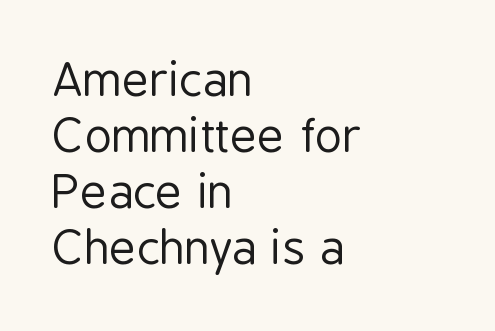
Q: Is the text bold? A: No.
Q: Is the text italic (slanted)? A: No, it is upright.
Q: Is the typeface a serif or a sans-serif typeface? A: Sans-serif.
Q: Is the text underlined? A: No.
Q: How is the paragraph aligned? A: Left-aligned.
Q: Is the spacing between letters normal or unusually wide? A: Normal.
Q: Width (condensed, normal, or wide)? A: Condensed.
Q: Stroke contrast? A: Low.
Q: x-height? A: Medium.
Q: Monospaced? A: No.
